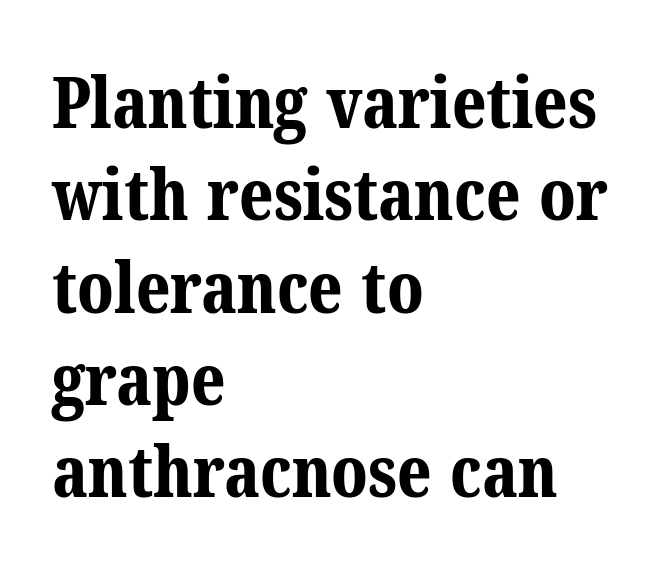
{"serif": "yes", "bold": "yes", "weight": "bold", "width": "normal", "stroke_contrast": "medium", "x_height": "medium", "monospaced": "no", "underline": "no", "align": "left", "line_spacing": "normal", "line_spacing_ratio": 1.3, "letter_spacing": "normal", "letter_spacing_em": 0.0, "glyph_px": 71}
